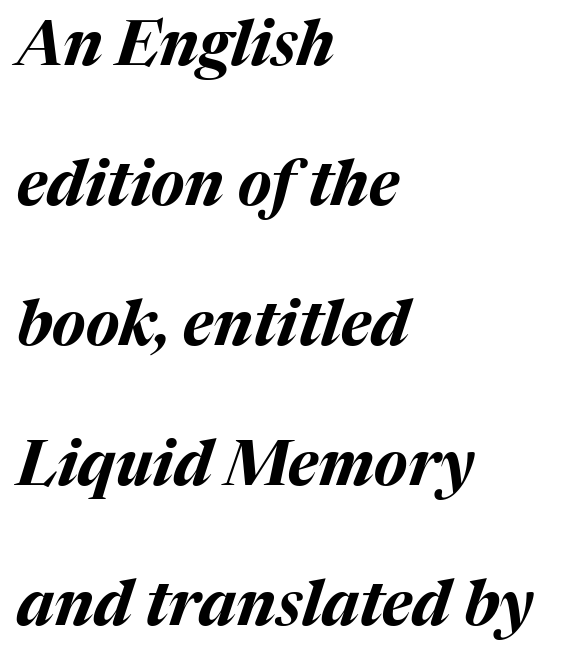
{"italic": "yes", "lean": "right", "slant_degrees": 17, "bold": "yes", "weight": "bold", "width": "normal", "stroke_contrast": "medium", "x_height": "medium", "monospaced": "no", "underline": "no", "align": "left", "line_spacing": "loose", "line_spacing_ratio": 2.26, "letter_spacing": "normal", "letter_spacing_em": 0.0, "glyph_px": 62}
